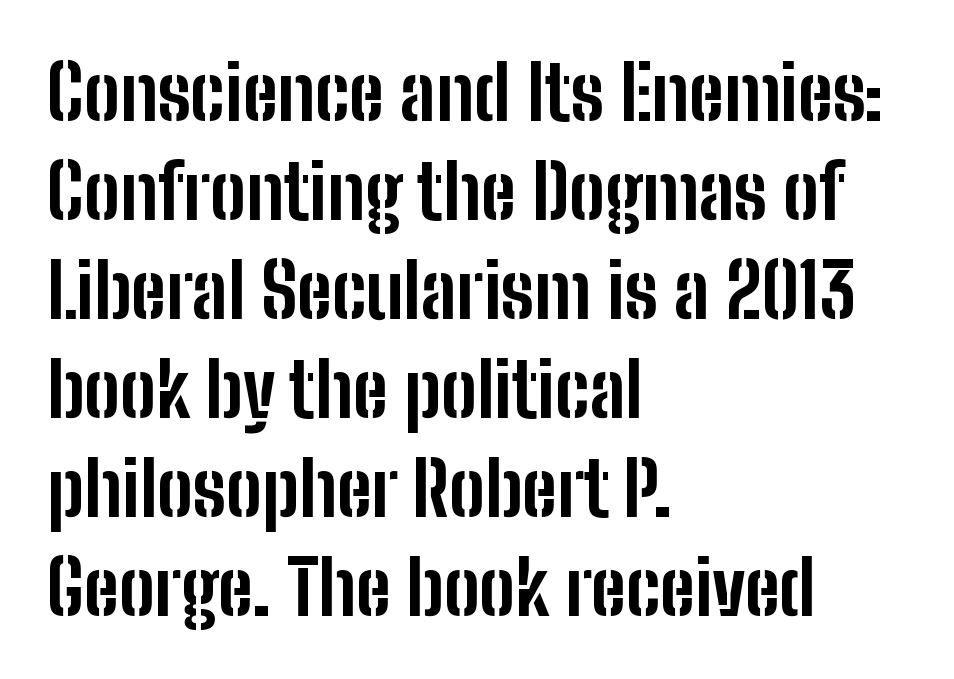
{"serif": "no", "italic": "no", "bold": "yes", "weight": "bold", "width": "condensed", "stroke_contrast": "low", "x_height": "medium", "monospaced": "no", "underline": "no", "align": "left", "line_spacing": "normal", "line_spacing_ratio": 1.32, "letter_spacing": "normal", "letter_spacing_em": 0.0, "glyph_px": 75}
